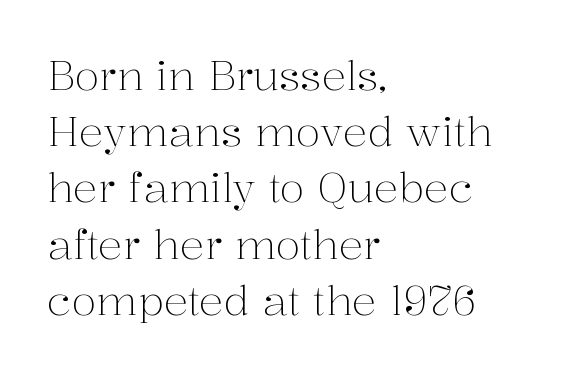
{"serif": "yes", "italic": "no", "bold": "no", "weight": "light", "width": "normal", "stroke_contrast": "medium", "x_height": "medium", "monospaced": "no", "underline": "no", "align": "left", "line_spacing": "normal", "line_spacing_ratio": 1.37, "letter_spacing": "normal", "letter_spacing_em": 0.0, "glyph_px": 41}
